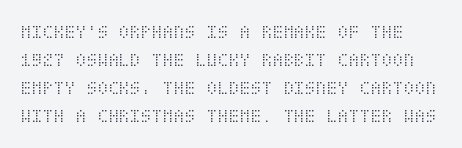
The horizontal fit of the characters is conventional and even. Interline gaps are of average width in this sample. Weight class: somewhere from thin through regular. Anything drawn beneath the words? Only blank space. Notice how the stems are strictly vertical — no italics here.
